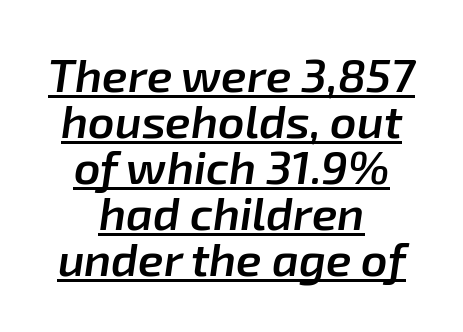
Q: Is the text bold? A: Semi-bold.
Q: Is the text italic (slanted)? A: Yes, it leans right by about 8 degrees.
Q: Is the text underlined? A: Yes.
Q: How is the paragraph aligned? A: Centered.
Q: Is the spacing between letters normal or unusually wide? A: Normal.
Q: Is the spacing between lines tight, normal or loose? A: Tight.
Q: Width (condensed, normal, or wide)? A: Normal.
Q: Stroke contrast? A: Low.
Q: x-height? A: Medium.
Q: Monospaced? A: No.
